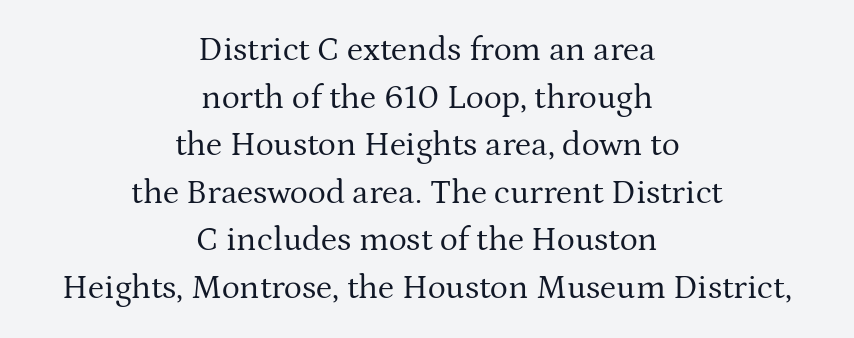
{"serif": "yes", "italic": "no", "bold": "no", "weight": "regular", "width": "normal", "stroke_contrast": "medium", "x_height": "medium", "monospaced": "no", "underline": "no", "align": "center", "line_spacing": "normal", "line_spacing_ratio": 1.4, "letter_spacing": "normal", "letter_spacing_em": 0.0, "glyph_px": 34}
